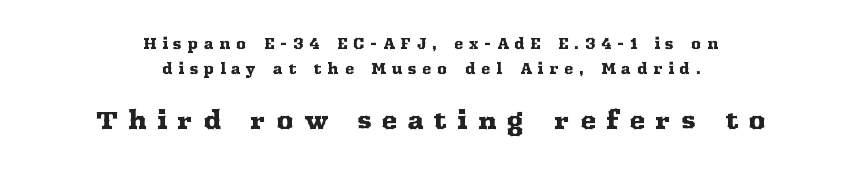
The image shows 24 px text type, upright; set centered, line spacing 1.81x, unusually wide letter spacing (+0.41 em), not underlined; the second (bottom) block is 1.71x larger.
